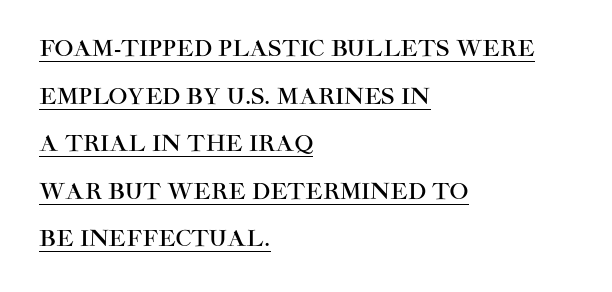
{"italic": "no", "underline": "yes", "align": "left", "line_spacing": "loose", "line_spacing_ratio": 2.16, "letter_spacing": "normal", "letter_spacing_em": 0.0, "glyph_px": 22}
